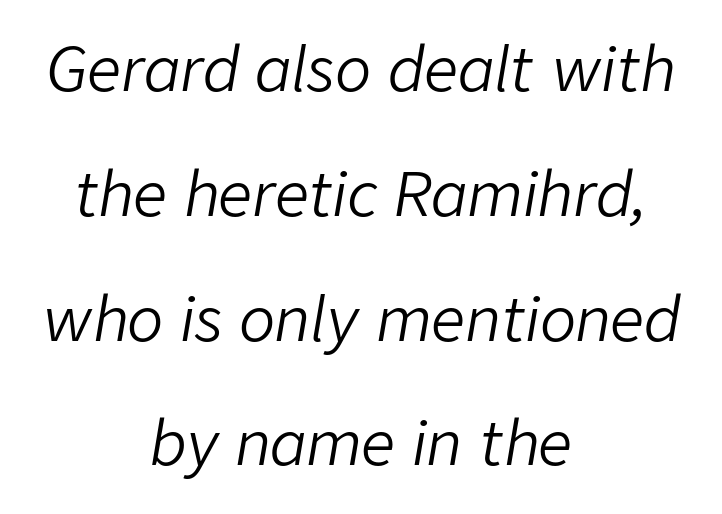
Q: Is the text bold? A: No.
Q: Is the text italic (slanted)? A: Yes, it leans right by about 9 degrees.
Q: Is the text underlined? A: No.
Q: How is the paragraph aligned? A: Centered.
Q: Is the spacing between letters normal or unusually wide? A: Normal.
Q: Is the spacing between lines tight, normal or loose? A: Loose.
Q: Width (condensed, normal, or wide)? A: Normal.
Q: Stroke contrast? A: Low.
Q: x-height? A: Medium.
Q: Monospaced? A: No.
